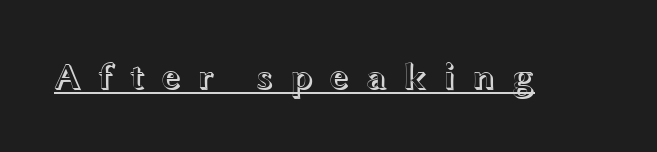
{"italic": "no", "width": "wide", "x_height": "medium", "monospaced": "no", "underline": "yes", "letter_spacing": "wide", "letter_spacing_em": 0.43, "glyph_px": 37}
